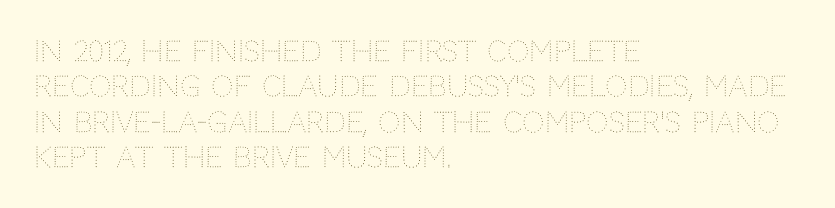
{"italic": "no", "bold": "no", "weight": "thin", "width": "normal", "stroke_contrast": "medium", "x_height": "large", "monospaced": "no", "underline": "no", "align": "left", "line_spacing": "normal", "line_spacing_ratio": 1.26, "letter_spacing": "normal", "letter_spacing_em": 0.0, "glyph_px": 28}
